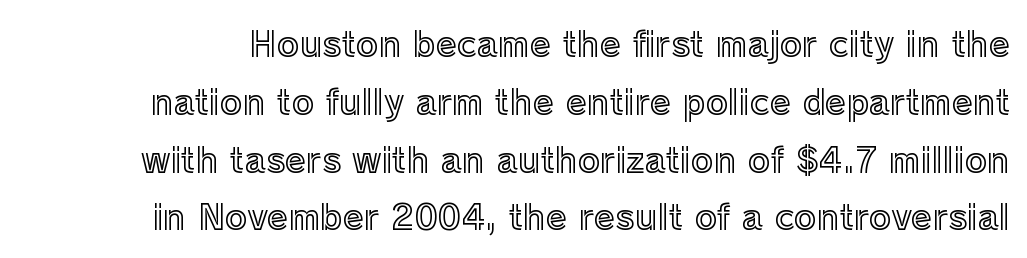
{"italic": "no", "width": "normal", "x_height": "medium", "monospaced": "no", "underline": "no", "line_spacing": "normal", "line_spacing_ratio": 1.7, "letter_spacing": "normal", "letter_spacing_em": 0.0, "glyph_px": 34}
